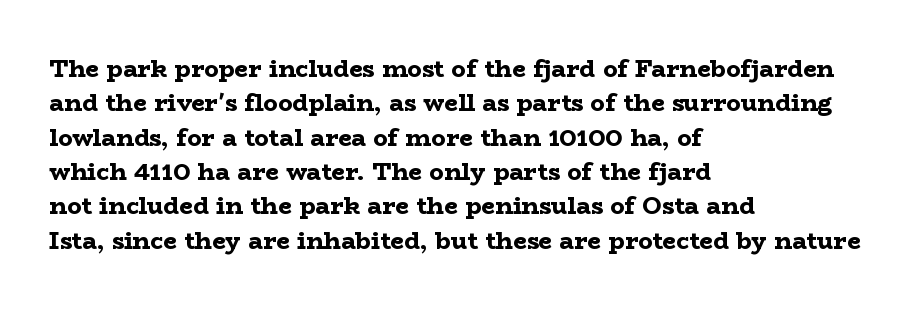
{"italic": "no", "bold": "yes", "underline": "no", "align": "left", "line_spacing": "normal", "line_spacing_ratio": 1.43, "letter_spacing": "normal", "letter_spacing_em": 0.0, "glyph_px": 24}
